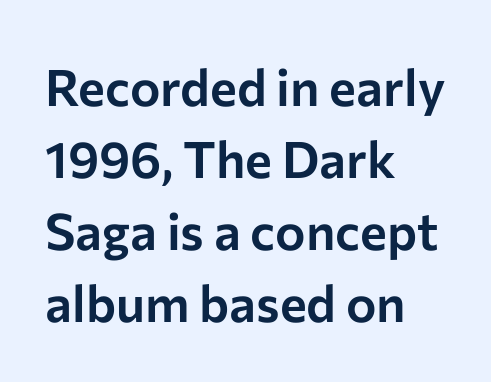
Q: Is the text italic (slanted)? A: No, it is upright.
Q: Is the typeface a serif or a sans-serif typeface? A: Sans-serif.
Q: Is the text underlined? A: No.
Q: How is the paragraph aligned? A: Left-aligned.
Q: Is the spacing between letters normal or unusually wide? A: Normal.
Q: Is the spacing between lines tight, normal or loose? A: Normal.
Q: Width (condensed, normal, or wide)? A: Normal.
Q: Stroke contrast? A: Low.
Q: x-height? A: Medium.
Q: Monospaced? A: No.
